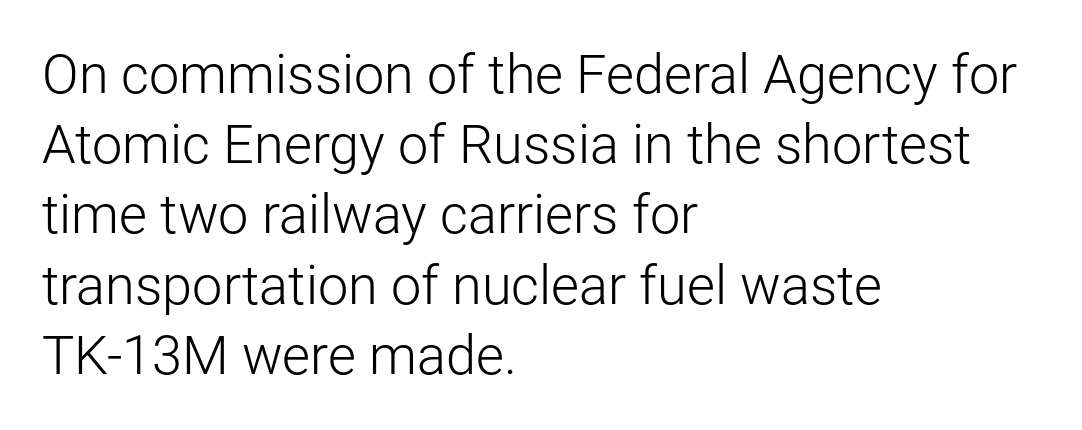
In CSS terms this would be text-align: left. No extra tracking has been applied to these lines. The space between consecutive lines is moderate. Every stem runs plumb, perpendicular to the baseline.
